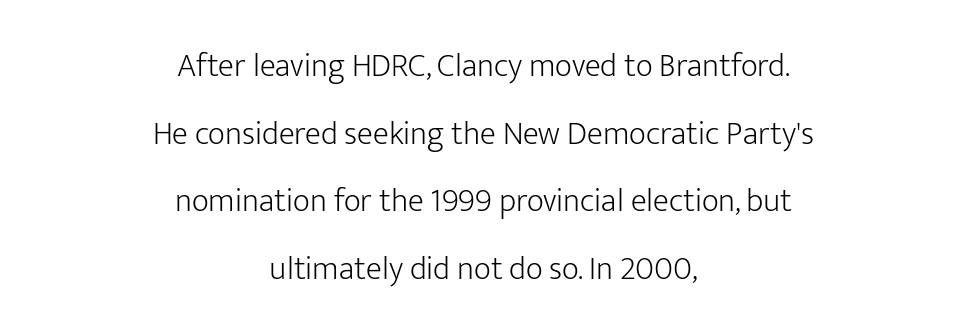
The image shows 33 px light sans-serif type, upright; set centered, loose line spacing (2.05x), normal letter spacing, not underlined; low stroke contrast and a medium x-height.
